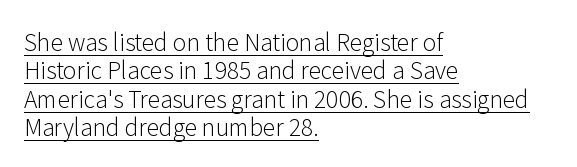
Has an underline been added? It has. Does extra space separate the letters? No, they use regular spacing. Rendered with straight, roman letterforms. Is the type heavy? It reads as light-to-regular instead. Where is the straight margin? On the left.
